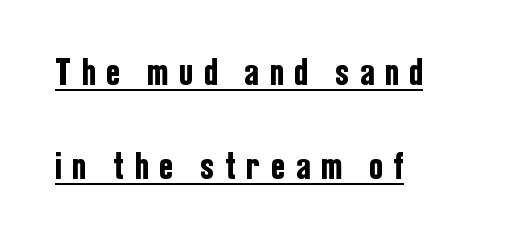
{"serif": "no", "italic": "no", "width": "condensed", "stroke_contrast": "low", "x_height": "medium", "monospaced": "no", "underline": "yes", "align": "left", "line_spacing": "loose", "line_spacing_ratio": 2.41, "letter_spacing": "wide", "letter_spacing_em": 0.3, "glyph_px": 39}
